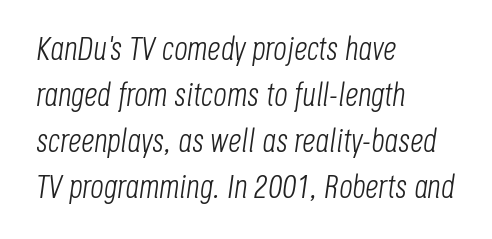
{"italic": "yes", "lean": "right", "slant_degrees": 8, "bold": "no", "weight": "light", "width": "condensed", "stroke_contrast": "low", "x_height": "large", "monospaced": "no", "underline": "no", "align": "left", "line_spacing": "normal", "line_spacing_ratio": 1.39, "letter_spacing": "normal", "letter_spacing_em": 0.0, "glyph_px": 33}
